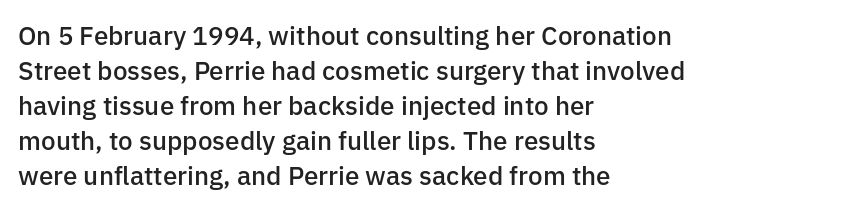
Tracking here is standard; glyphs follow each other at the usual distance. Posture: vertical. This block has exactly the height ordinary leading produces. On the weight axis this lands at semibold, roughly 600. Underline: absent. The rag falls on the right side of this text block.
